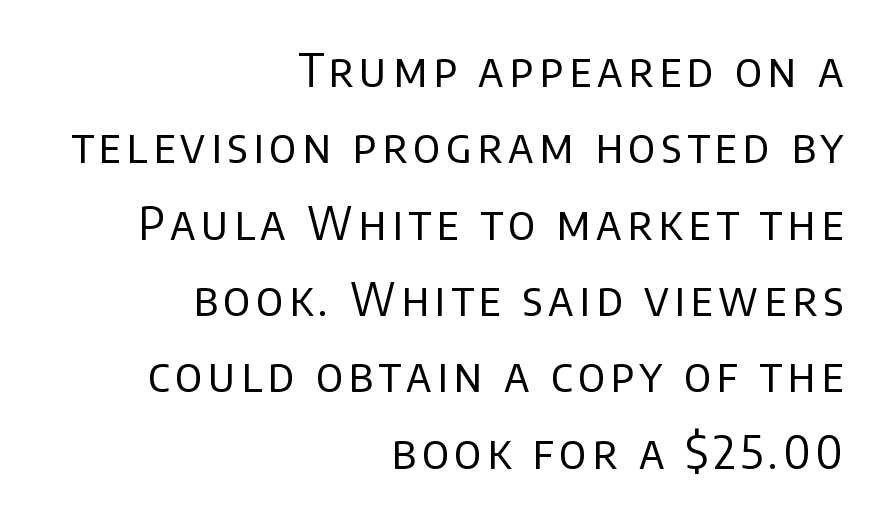
The image shows 46 px regular-weight sans-serif type, upright; set right-aligned, normal line spacing (1.66x), not underlined; low stroke contrast and a large x-height.
